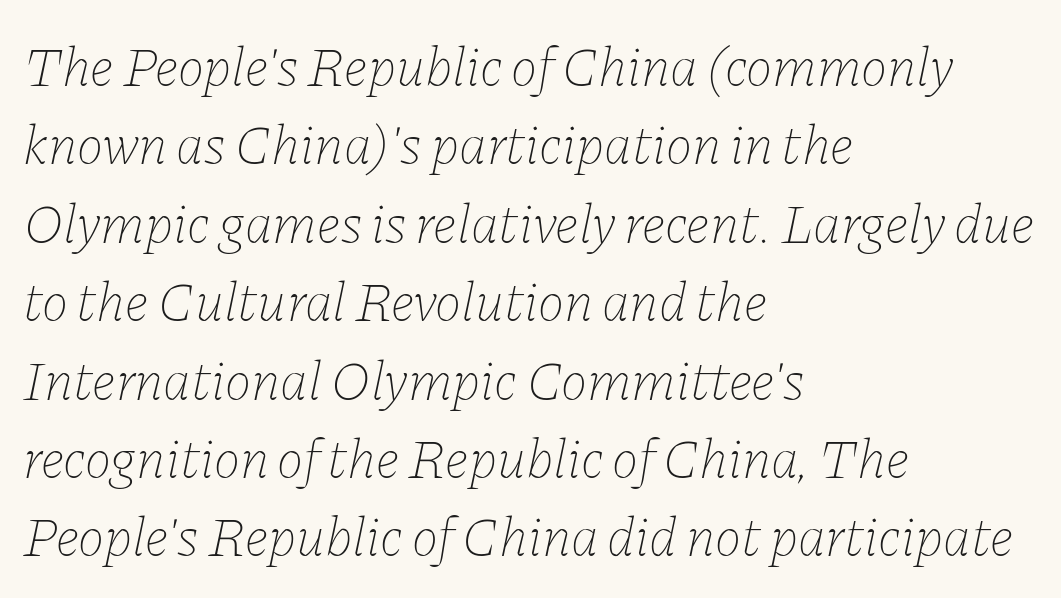
Yep, that's italic — everything's leaning. A typesetter would call this proportional, since set widths differ per character. Lines of text with bare space underneath. The line texture is even and compact thanks to regular tracking.
